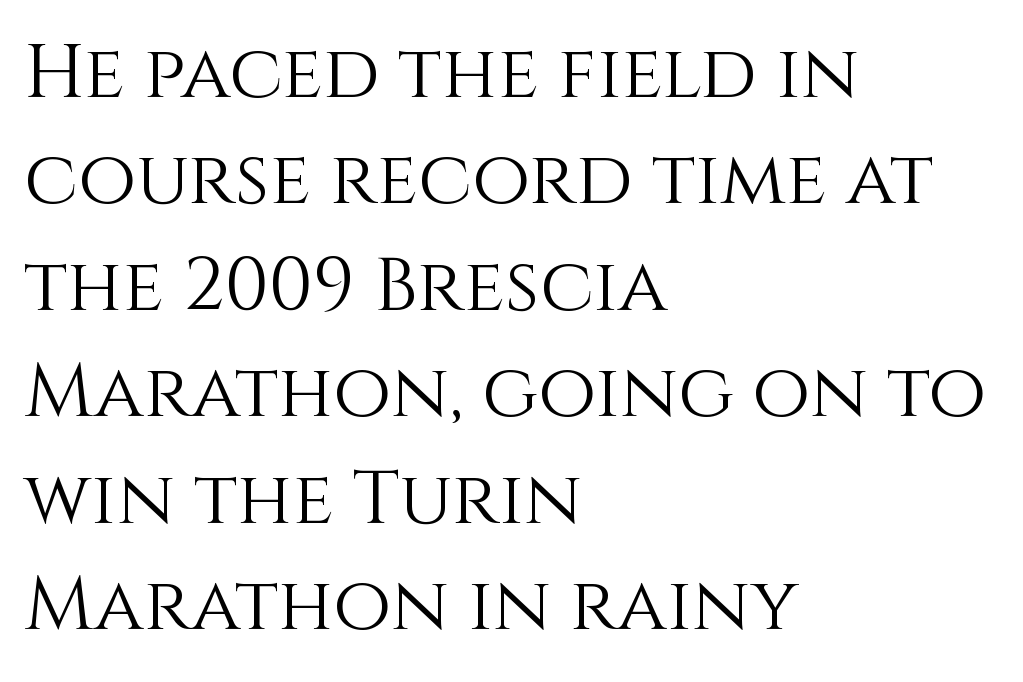
The image shows 75 px light type, upright; set left-aligned, normal line spacing (1.42x), normal letter spacing, not underlined; a large x-height.
